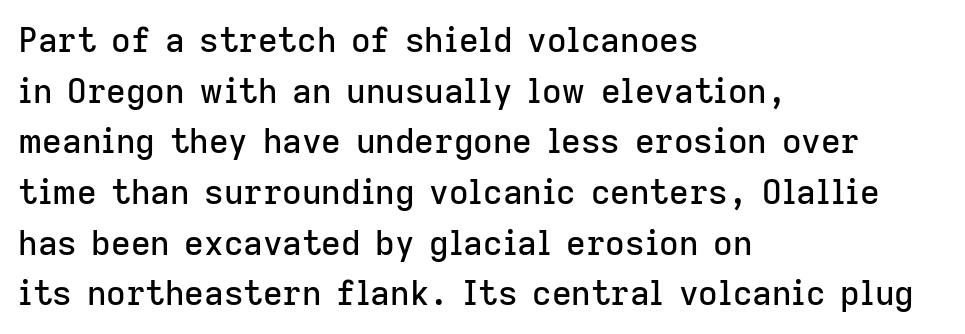
Q: Is the text italic (slanted)? A: No, it is upright.
Q: Is the typeface a serif or a sans-serif typeface? A: Sans-serif.
Q: Is the text underlined? A: No.
Q: How is the paragraph aligned? A: Left-aligned.
Q: Is the spacing between letters normal or unusually wide? A: Normal.
Q: Is the spacing between lines tight, normal or loose? A: Normal.
Q: Width (condensed, normal, or wide)? A: Normal.
Q: Stroke contrast? A: Low.
Q: x-height? A: Medium.
Q: Monospaced? A: No.
